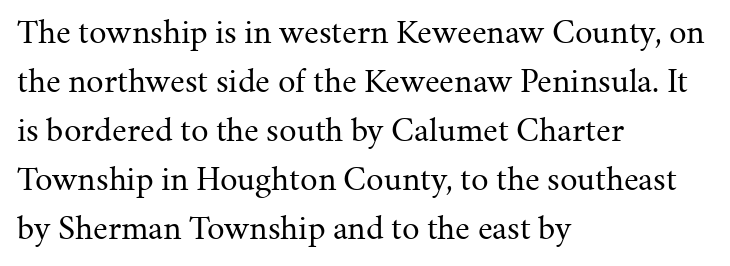
Caption: multi-line text, flush left, ragged right. Unlike italic type, these characters show no tilt at all. Does the type have serifs? Yes, each stem ends in a small foot. Beneath every word, the page is bare.
